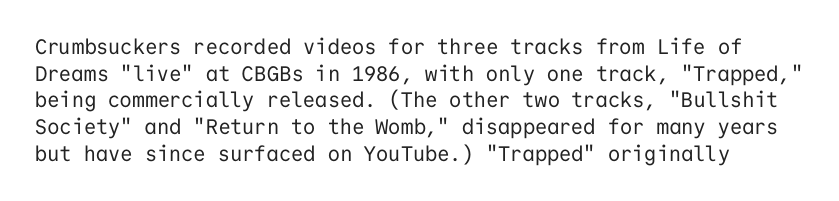
{"italic": "no", "bold": "no", "underline": "no", "line_spacing": "normal", "line_spacing_ratio": 1.27, "letter_spacing": "normal", "letter_spacing_em": 0.0, "glyph_px": 21}
